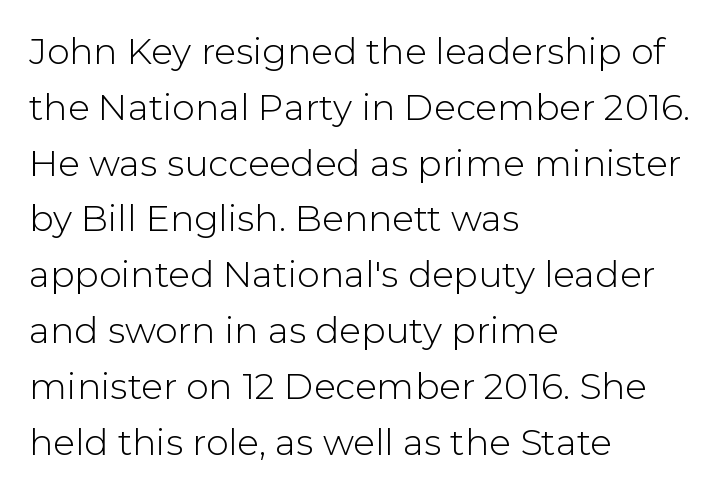
{"serif": "no", "italic": "no", "bold": "no", "weight": "light", "width": "normal", "stroke_contrast": "low", "x_height": "medium", "monospaced": "no", "underline": "no", "align": "left", "line_spacing": "normal", "line_spacing_ratio": 1.55, "letter_spacing": "normal", "letter_spacing_em": 0.0, "glyph_px": 36}
